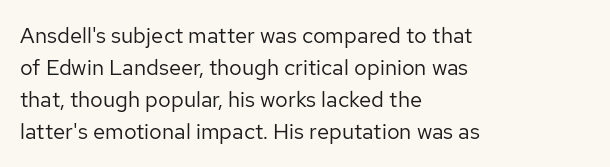
{"italic": "no", "bold": "no", "underline": "no", "align": "left", "line_spacing": "normal", "line_spacing_ratio": 1.46, "letter_spacing": "normal", "letter_spacing_em": 0.0, "glyph_px": 22}
